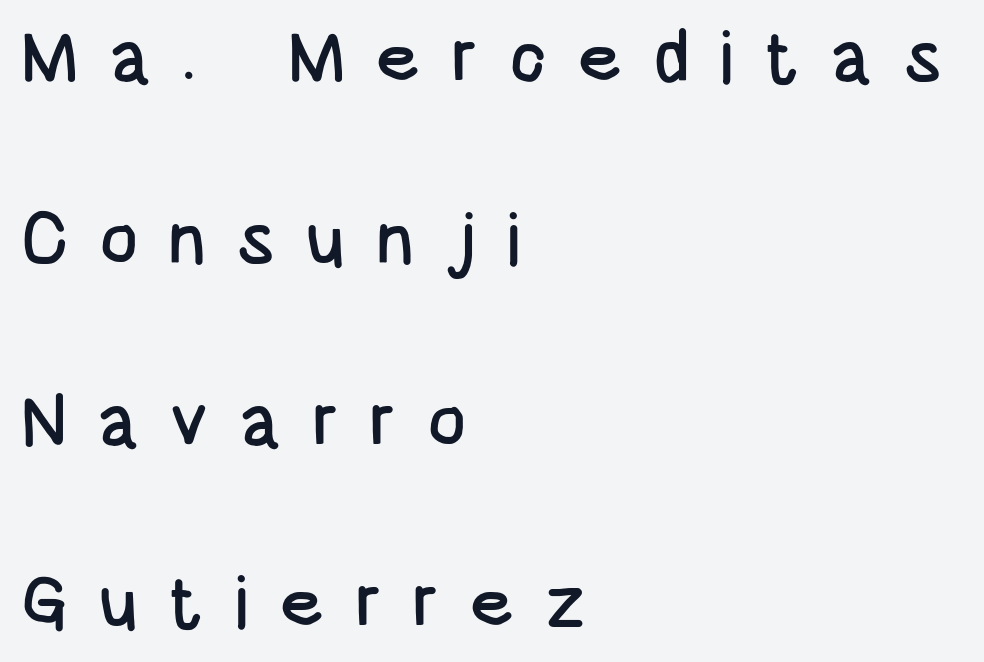
{"serif": "no", "italic": "no", "width": "condensed", "stroke_contrast": "low", "x_height": "large", "monospaced": "no", "underline": "no", "align": "left", "line_spacing": "loose", "line_spacing_ratio": 2.49, "letter_spacing": "wide", "letter_spacing_em": 0.41, "glyph_px": 73}
